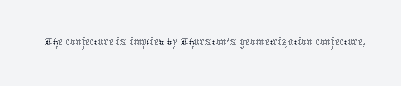
The image shows 27 px text type, upright; set normal letter spacing, not underlined.
